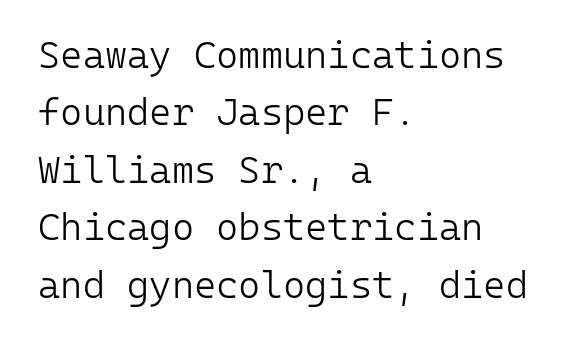
The lines in this sample share a left origin and differ only in where they stop. Stems and bowls with no extra thickness — not bold. The lettering holds an erect, upright posture throughout. Regarding serifs, this sample does without them.
